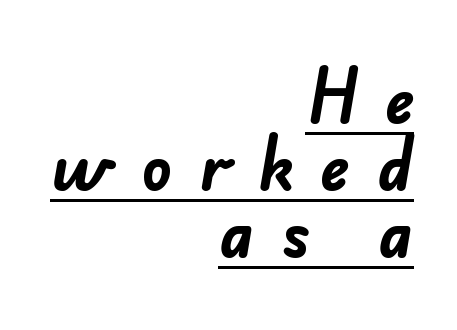
{"serif": "no", "bold": "yes", "weight": "bold", "width": "normal", "stroke_contrast": "low", "x_height": "small", "monospaced": "no", "underline": "yes", "align": "right", "line_spacing": "tight", "line_spacing_ratio": 1.08, "letter_spacing": "wide", "letter_spacing_em": 0.45, "glyph_px": 62}
